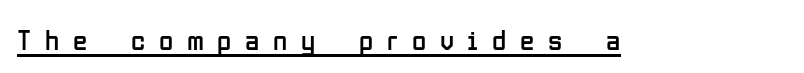
The image shows 29 px regular-weight, condensed sans-serif type, upright; set unusually wide letter spacing (+0.47 em), underlined; low stroke contrast and a medium x-height.
